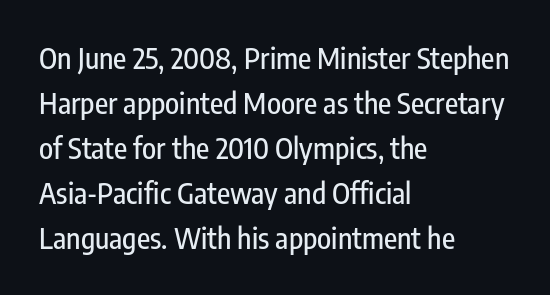
{"serif": "no", "italic": "no", "width": "condensed", "stroke_contrast": "low", "x_height": "medium", "monospaced": "no", "underline": "no", "align": "left", "line_spacing": "normal", "line_spacing_ratio": 1.55, "letter_spacing": "normal", "letter_spacing_em": 0.0, "glyph_px": 29}
